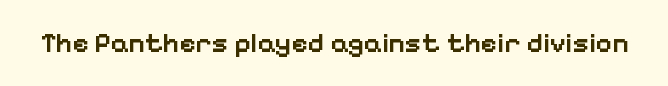
The image shows 28 px semibold sans-serif type, upright; set normal letter spacing, not underlined; low stroke contrast and a medium x-height.
